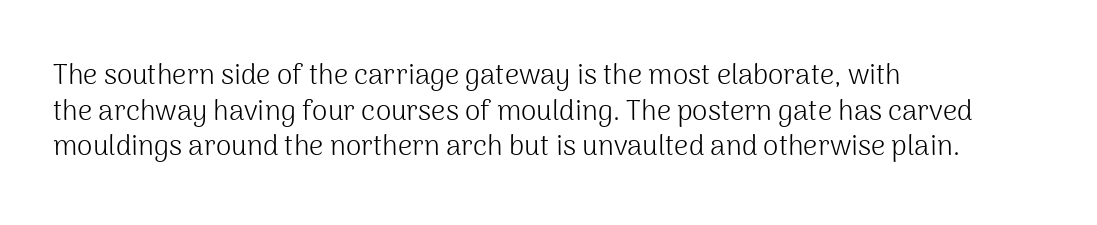
The font sits on the lighter half of the weight spectrum, regular included. A student would call this left alignment; a typographer would say flush left, rag right. This sample uses an upright cut, with every glyph sitting square on the baseline. The vertical gap from one line to the next is medium. Unlike a traditional serif, this face leaves its strokes unadorned.
